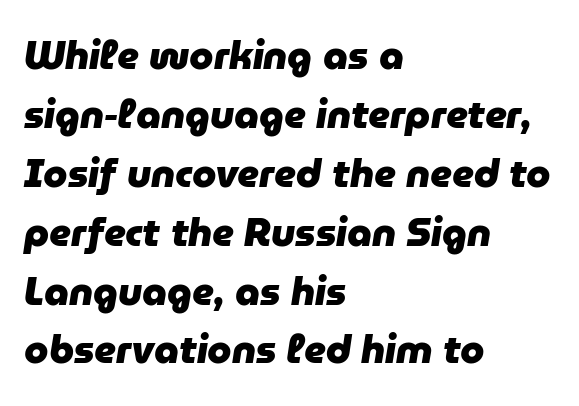
{"italic": "yes", "lean": "right", "slant_degrees": 9, "bold": "yes", "weight": "heavy", "width": "normal", "stroke_contrast": "low", "x_height": "medium", "monospaced": "no", "underline": "no", "align": "left", "line_spacing": "normal", "line_spacing_ratio": 1.51, "letter_spacing": "normal", "letter_spacing_em": 0.0, "glyph_px": 39}
